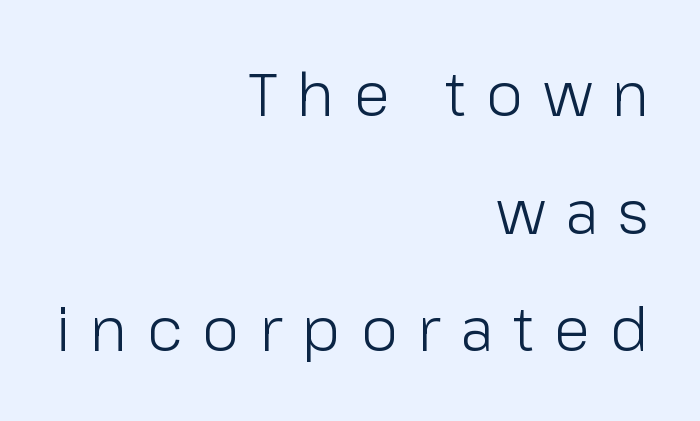
{"serif": "no", "italic": "no", "bold": "no", "weight": "light", "width": "normal", "stroke_contrast": "low", "x_height": "medium", "monospaced": "no", "underline": "no", "align": "right", "line_spacing": "loose", "line_spacing_ratio": 1.96, "letter_spacing": "wide", "letter_spacing_em": 0.33, "glyph_px": 60}
